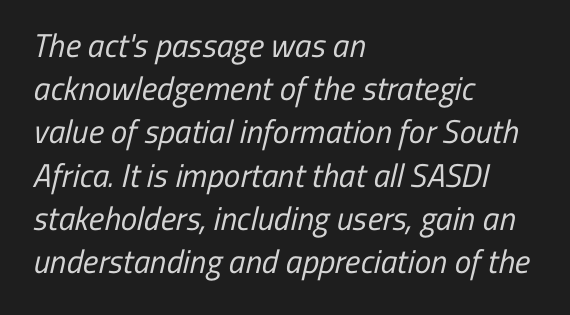
The image shows 33 px regular-weight, condensed sans-serif type; set left-aligned, normal line spacing (1.31x), normal letter spacing, not underlined; low stroke contrast and a medium x-height.
